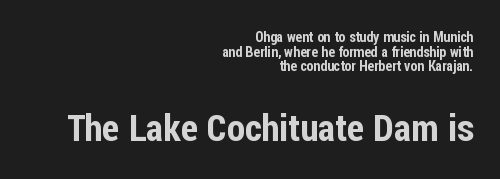
The image shows 37 px condensed sans-serif type, upright; set right-aligned, tight line spacing (1.05x), normal letter spacing, not underlined; the second (bottom) block is 2.64x larger; low stroke contrast and a medium x-height.
